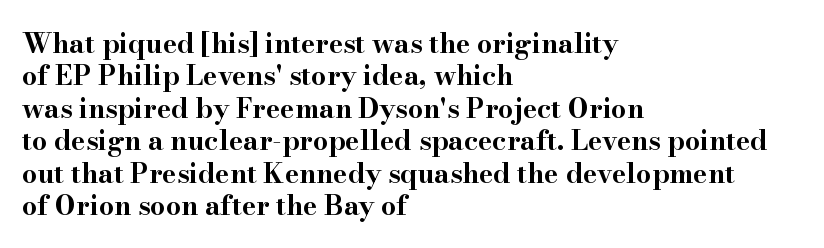
Q: Is the text bold? A: Yes.
Q: Is the text italic (slanted)? A: No, it is upright.
Q: Is the text underlined? A: No.
Q: How is the paragraph aligned? A: Left-aligned.
Q: Is the spacing between letters normal or unusually wide? A: Normal.
